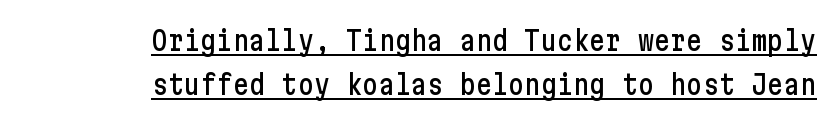
{"italic": "no", "underline": "yes", "align": "right", "line_spacing": "normal", "line_spacing_ratio": 1.64, "letter_spacing": "normal", "letter_spacing_em": 0.0, "glyph_px": 27}
